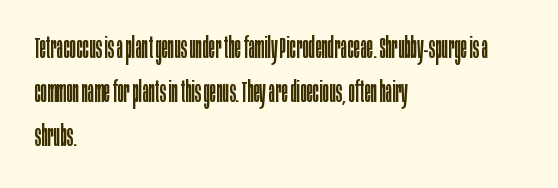
{"serif": "no", "italic": "no", "bold": "no", "weight": "regular", "width": "condensed", "stroke_contrast": "low", "x_height": "large", "monospaced": "no", "underline": "no", "align": "left", "line_spacing": "normal", "line_spacing_ratio": 1.46, "letter_spacing": "normal", "letter_spacing_em": 0.0, "glyph_px": 30}
